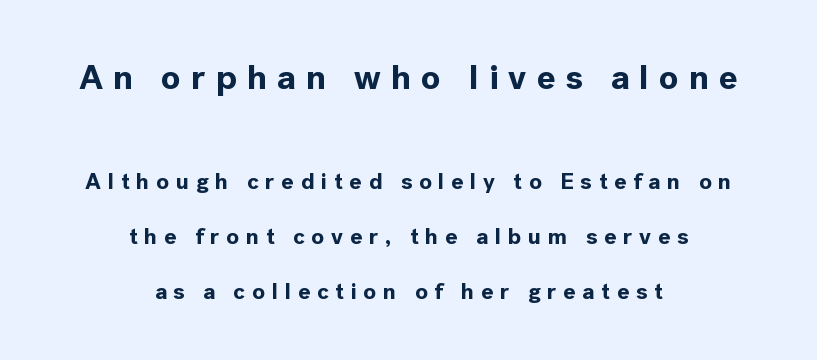
Q: Is the text bold? A: Yes.
Q: Is the text italic (slanted)? A: No, it is upright.
Q: Is the typeface a serif or a sans-serif typeface? A: Sans-serif.
Q: Is the text underlined? A: No.
Q: How is the paragraph aligned? A: Centered.
Q: Is the spacing between letters normal or unusually wide? A: Unusually wide.
Q: Is the spacing between lines tight, normal or loose? A: Loose.
Q: Which block of text is set in a larger size, the first (top) or the second (bottom)? A: The first (top) one.
Q: Width (condensed, normal, or wide)? A: Normal.
Q: x-height? A: Medium.
Q: Monospaced? A: No.
